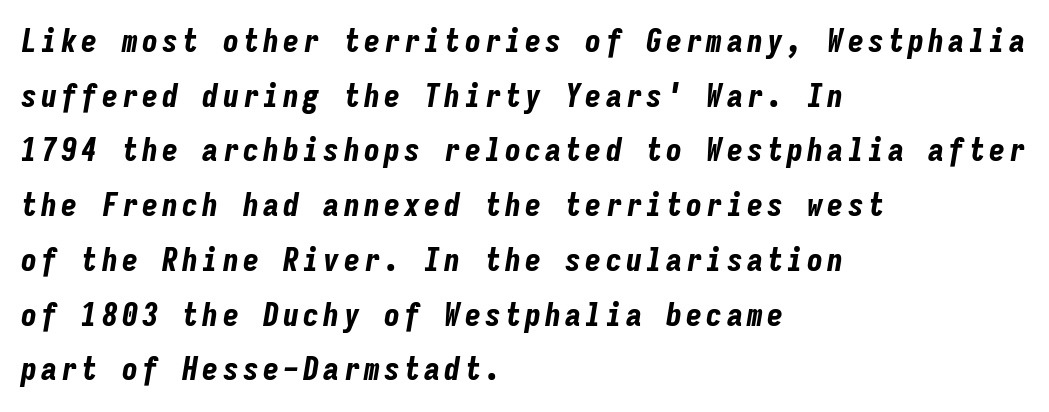
Q: Is the text bold? A: Yes.
Q: Is the text italic (slanted)? A: Yes, it leans right by about 9 degrees.
Q: Is the text underlined? A: No.
Q: How is the paragraph aligned? A: Left-aligned.
Q: Width (condensed, normal, or wide)? A: Condensed.
Q: Stroke contrast? A: Low.
Q: x-height? A: Medium.
Q: Monospaced? A: Yes.
